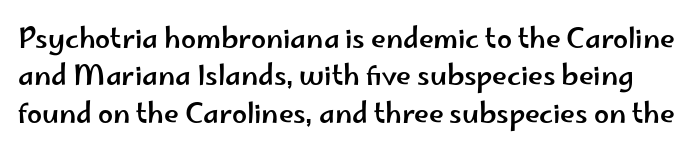
The image shows 27 px text type, upright; set normal line spacing (1.38x), normal letter spacing, not underlined.
